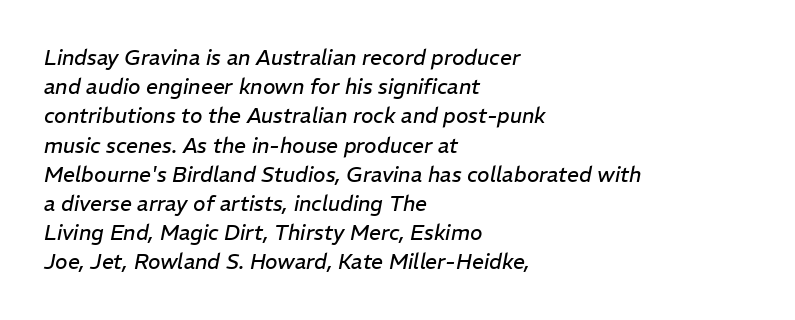
The image shows 21 px text type, italic (leaning right); set left-aligned, normal line spacing (1.39x), normal letter spacing, not underlined.
